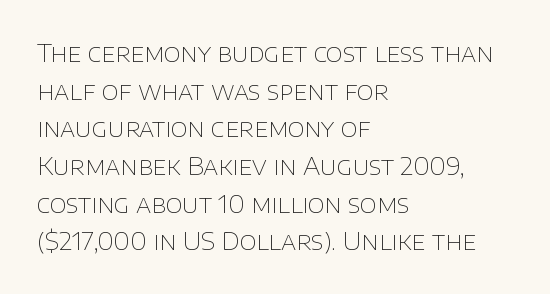
The setting favours the left margin, as ordinary paragraphs usually do. The face looks like a standard text weight, possibly lighter. Each row of text sits above clean, open space. Posture: straight, roman, zero tilt.
